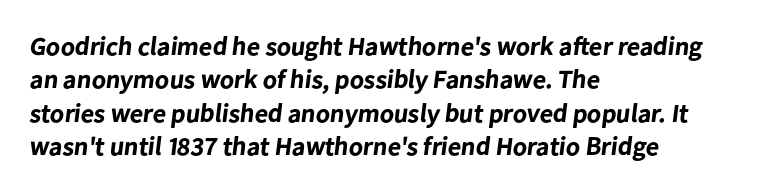
Short note: letters normally spaced. Just letters on the line, the space beneath them empty. Evenly set lines give the paragraph a standard silhouette. Thick stems and heavy bowls — unmistakably bold.
